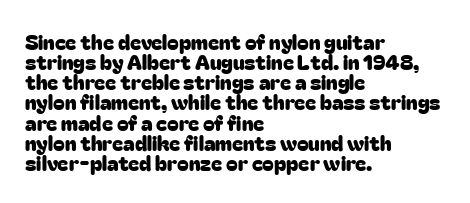
Rendered with straight, roman letterforms. These lines are set flush left with a ragged right edge. Leading: reduced. This rendering leaves character spacing at its baseline value. The zone under the glyphs is completely vacant.
